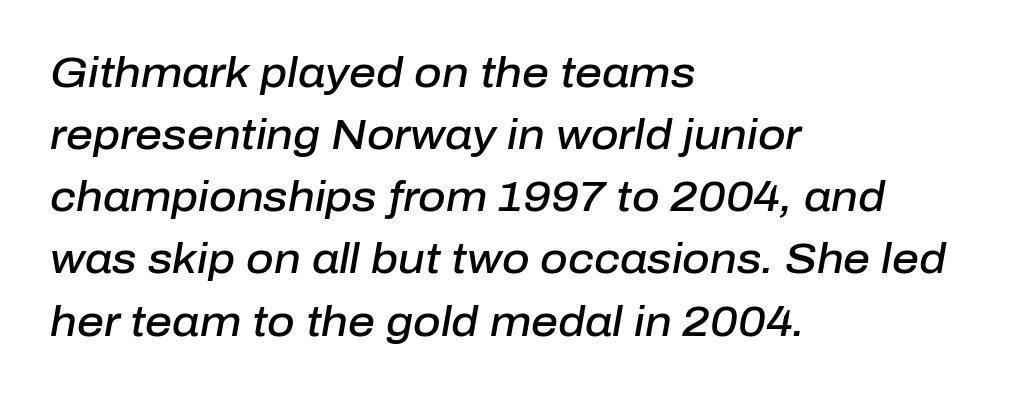
Q: Is the text bold? A: Semi-bold.
Q: Is the text italic (slanted)? A: Yes, it leans right by about 10 degrees.
Q: Is the text underlined? A: No.
Q: How is the paragraph aligned? A: Left-aligned.
Q: Is the spacing between letters normal or unusually wide? A: Normal.
Q: Is the spacing between lines tight, normal or loose? A: Normal.
Q: Width (condensed, normal, or wide)? A: Normal.
Q: Stroke contrast? A: Low.
Q: x-height? A: Medium.
Q: Monospaced? A: No.
